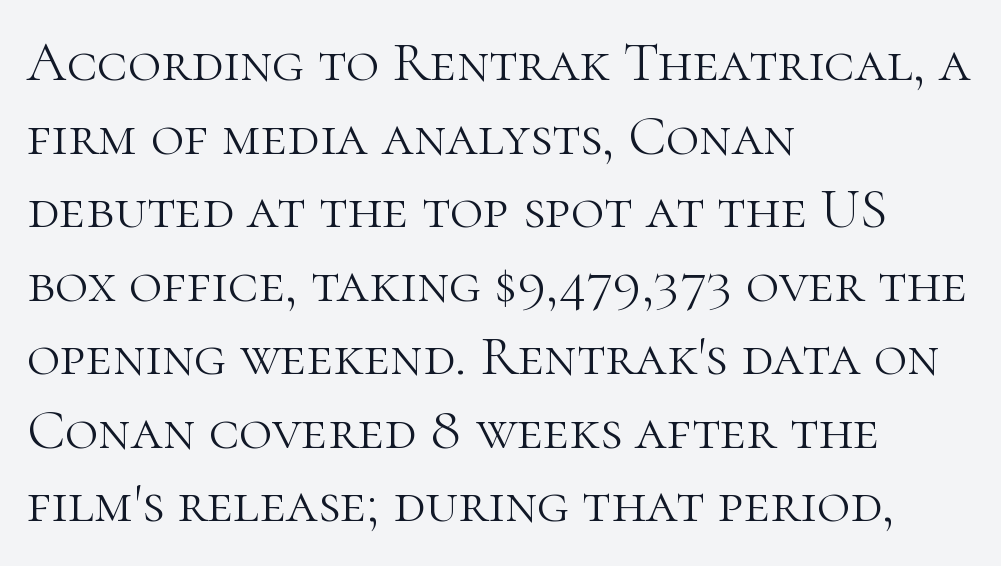
Q: Is the text bold? A: No.
Q: Is the text italic (slanted)? A: No, it is upright.
Q: Is the typeface a serif or a sans-serif typeface? A: Serif.
Q: Is the text underlined? A: No.
Q: How is the paragraph aligned? A: Left-aligned.
Q: Is the spacing between letters normal or unusually wide? A: Normal.
Q: Is the spacing between lines tight, normal or loose? A: Normal.
Q: Width (condensed, normal, or wide)? A: Normal.
Q: Stroke contrast? A: High.
Q: x-height? A: Medium.
Q: Monospaced? A: No.
